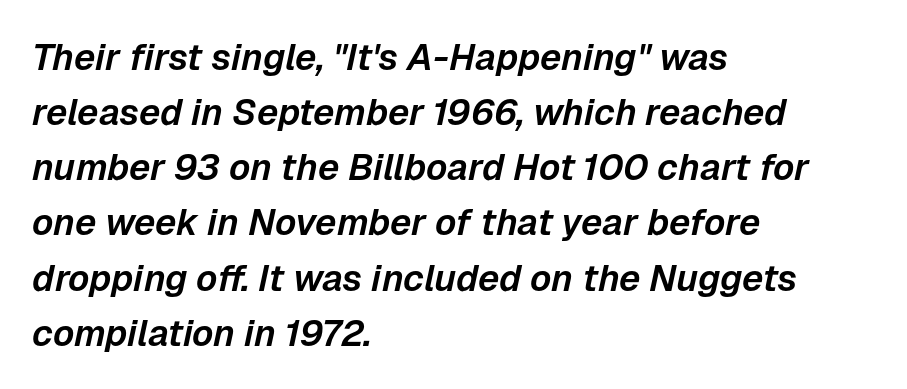
A clean baseline with only descenders dipping below it. The face used here is rendered with its standard letterfit. The paragraph shown leans on its left margin. The line-height multiplier appears to be the usual default. The face used here is proportionally spaced, like ordinary book or web type.
